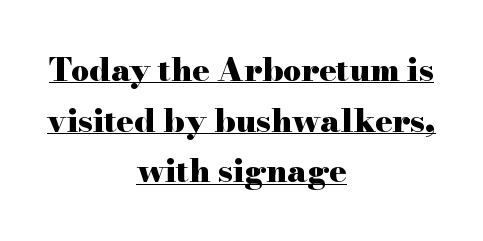
Examine the stroke ends and you'll spot serifs. These lines are rendered in a variable-pitch font. This sample is center-justified, so both line endings float freely. Inter-character spacing is left at the font's built-in metrics. Thick stems and heavy bowls — unmistakably bold. Looks like someone drew a line under every word here.
